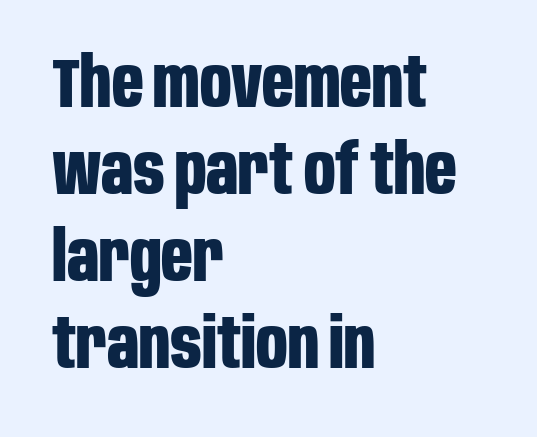
Descenders are the only things crossing below the line. Does the lettering tilt? It doesn't — this is upright. Varying glyph widths throughout — classic text-font behaviour. Regarding serifs, this sample does without them.
